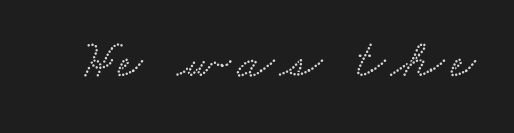
Bare-footed words on every line. The face used here is proportionally spaced, like ordinary book or web type. The rendering shows small feet on the letterforms — a serif design.
